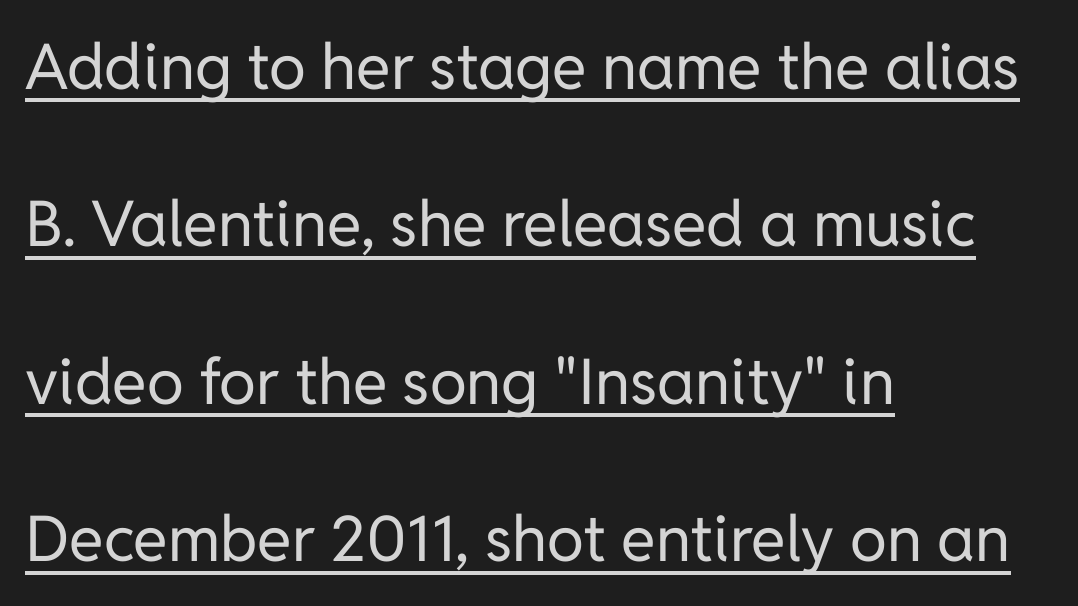
The image shows 63 px regular-weight sans-serif type, upright; set left-aligned, loose line spacing (2.5x), normal letter spacing, underlined; low stroke contrast and a medium x-height.
